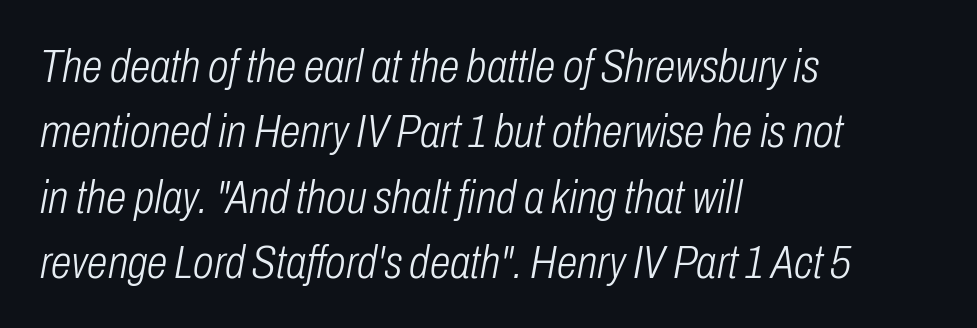
The image shows 47 px light, condensed type, italic (leaning right); set left-aligned, normal line spacing (1.39x), normal letter spacing, not underlined; low stroke contrast and a medium x-height.
